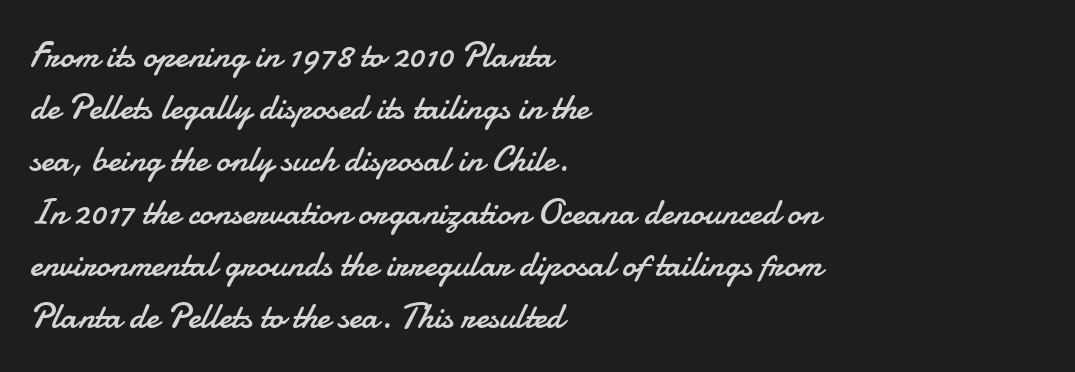
Q: Is the text bold? A: No.
Q: Is the text italic (slanted)? A: Yes.
Q: Is the typeface a serif or a sans-serif typeface? A: Sans-serif.
Q: Is the text underlined? A: No.
Q: How is the paragraph aligned? A: Left-aligned.
Q: Is the spacing between letters normal or unusually wide? A: Normal.
Q: Is the spacing between lines tight, normal or loose? A: Normal.
Q: Width (condensed, normal, or wide)? A: Normal.
Q: Stroke contrast? A: Low.
Q: x-height? A: Small.
Q: Monospaced? A: No.
